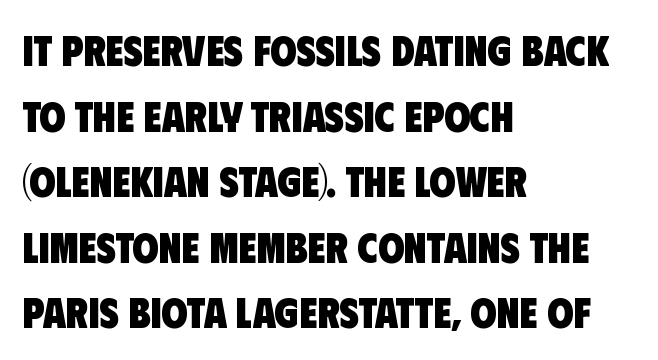
In terms of letterspacing, this is plain default setting. The letters are bold, with thick, heavy strokes. This sample has the flowing, uneven cadence of proportional lettering. Regular leading.
